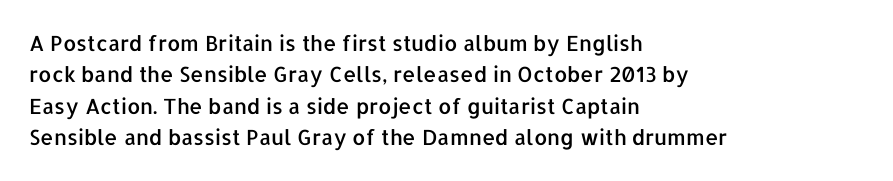
Q: Is the text italic (slanted)? A: No, it is upright.
Q: Is the text underlined? A: No.
Q: How is the paragraph aligned? A: Left-aligned.
Q: Is the spacing between letters normal or unusually wide? A: Normal.
Q: Is the spacing between lines tight, normal or loose? A: Normal.
